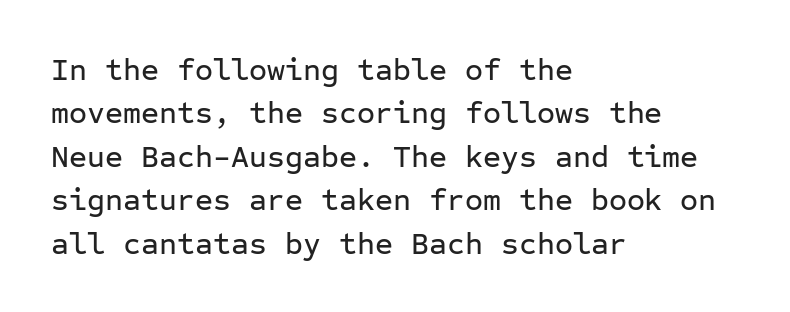
Q: Is the text italic (slanted)? A: No, it is upright.
Q: Is the typeface a serif or a sans-serif typeface? A: Sans-serif.
Q: Is the text underlined? A: No.
Q: How is the paragraph aligned? A: Left-aligned.
Q: Is the spacing between letters normal or unusually wide? A: Normal.
Q: Is the spacing between lines tight, normal or loose? A: Normal.
Q: Width (condensed, normal, or wide)? A: Normal.
Q: Stroke contrast? A: Low.
Q: x-height? A: Medium.
Q: Monospaced? A: Yes.
